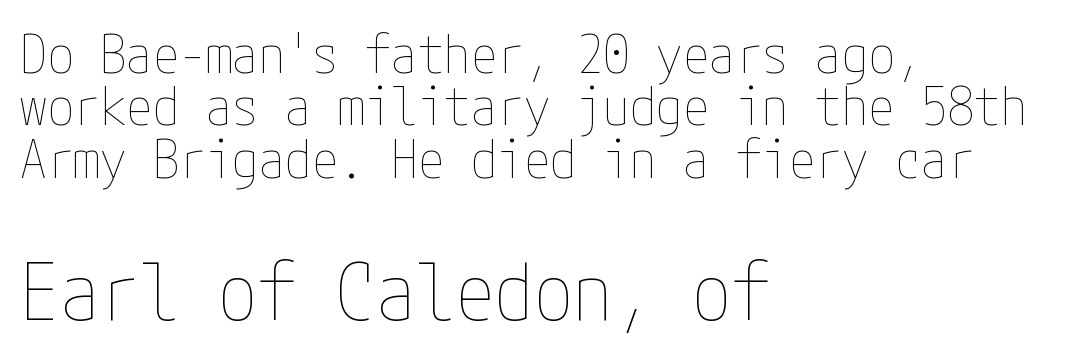
{"italic": "no", "bold": "no", "weight": "thin", "width": "condensed", "stroke_contrast": "low", "x_height": "medium", "underline": "no", "align": "left", "line_spacing": "tight", "line_spacing_ratio": 0.99, "letter_spacing": "normal", "letter_spacing_em": 0.0, "larger_block": "second", "size_ratio": 1.49, "glyph_px": 79}
